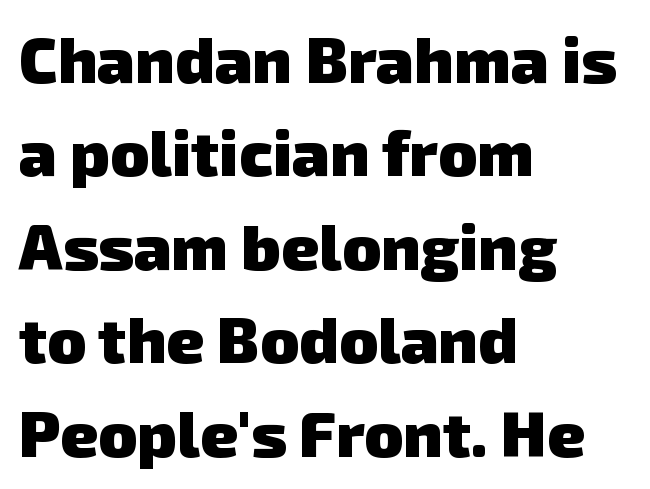
The image shows 64 px heavy sans-serif type; set left-aligned, normal line spacing (1.46x), normal letter spacing, not underlined; low stroke contrast and a medium x-height.
